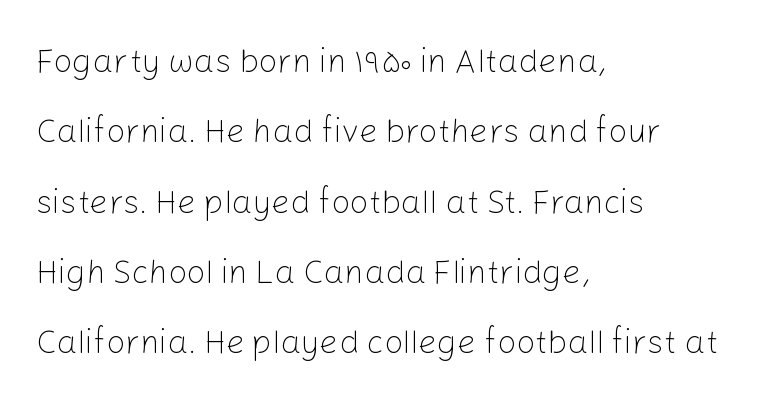
The image shows 33 px light sans-serif type, upright; set left-aligned, loose line spacing (2.13x), normal letter spacing, not underlined; low stroke contrast and a medium x-height.
